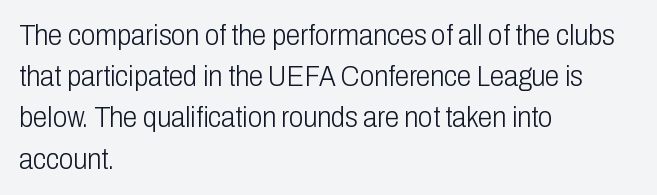
It's the straight-up-and-down kind of type. This sample has the flowing, uneven cadence of proportional lettering. The rendering keeps characters at their native spacing. To sum up the face: it is a sans, with no serifs.
